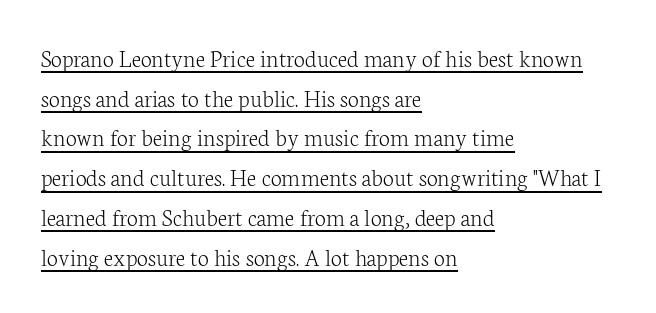
Q: Is the text bold? A: No.
Q: Is the text italic (slanted)? A: No, it is upright.
Q: Is the text underlined? A: Yes.
Q: How is the paragraph aligned? A: Left-aligned.
Q: Is the spacing between letters normal or unusually wide? A: Normal.
Q: Is the spacing between lines tight, normal or loose? A: Normal.
